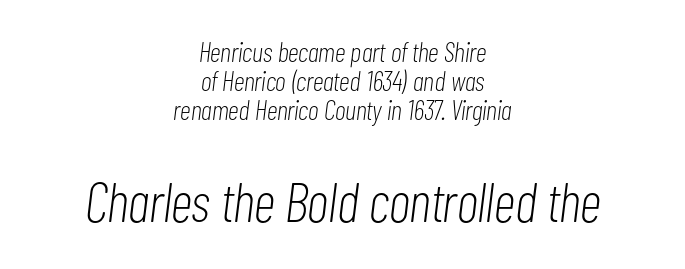
Q: Is the text bold? A: No.
Q: Is the text italic (slanted)? A: Yes, it leans right by about 7 degrees.
Q: Is the text underlined? A: No.
Q: How is the paragraph aligned? A: Centered.
Q: Is the spacing between letters normal or unusually wide? A: Normal.
Q: Is the spacing between lines tight, normal or loose? A: Tight.
Q: Which block of text is set in a larger size, the first (top) or the second (bottom)? A: The second (bottom) one.
Q: Width (condensed, normal, or wide)? A: Condensed.
Q: Stroke contrast? A: Low.
Q: x-height? A: Medium.
Q: Monospaced? A: No.
